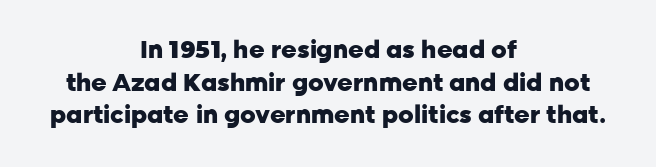
Q: Is the text bold? A: Yes.
Q: Is the text italic (slanted)? A: No, it is upright.
Q: Is the text underlined? A: No.
Q: How is the paragraph aligned? A: Centered.
Q: Is the spacing between letters normal or unusually wide? A: Normal.
Q: Is the spacing between lines tight, normal or loose? A: Normal.
